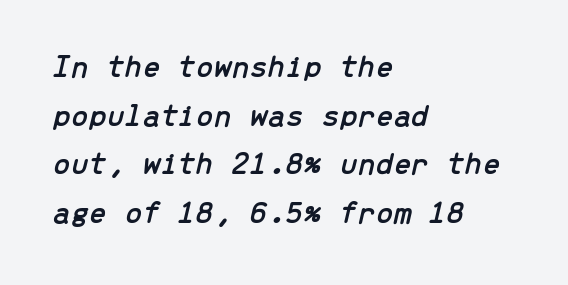
{"italic": "yes", "lean": "right", "slant_degrees": 13, "width": "normal", "stroke_contrast": "low", "x_height": "medium", "monospaced": "yes", "underline": "no", "align": "left", "line_spacing": "normal", "line_spacing_ratio": 1.52, "letter_spacing": "normal", "letter_spacing_em": 0.0, "glyph_px": 32}
